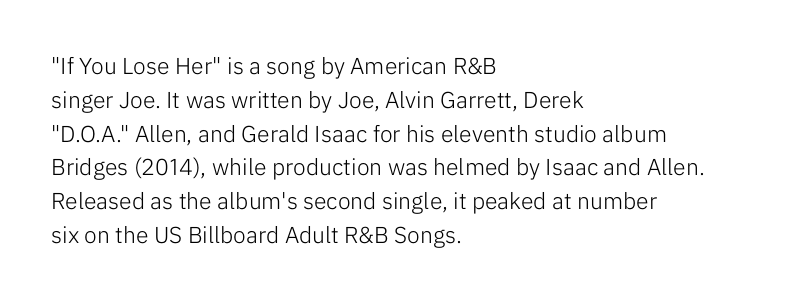
The image shows 23 px text type, upright; set left-aligned, normal line spacing (1.47x), normal letter spacing, not underlined.
